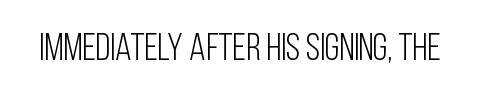
The image shows 38 px light, condensed sans-serif type, upright; set normal letter spacing, not underlined; low stroke contrast and a large x-height.
